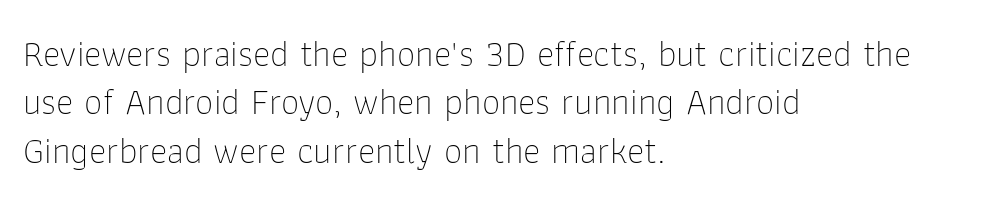
Q: Is the text bold? A: No.
Q: Is the text italic (slanted)? A: No, it is upright.
Q: Is the typeface a serif or a sans-serif typeface? A: Sans-serif.
Q: Is the text underlined? A: No.
Q: How is the paragraph aligned? A: Left-aligned.
Q: Is the spacing between letters normal or unusually wide? A: Normal.
Q: Is the spacing between lines tight, normal or loose? A: Normal.
Q: Width (condensed, normal, or wide)? A: Normal.
Q: Stroke contrast? A: Low.
Q: x-height? A: Medium.
Q: Monospaced? A: No.
